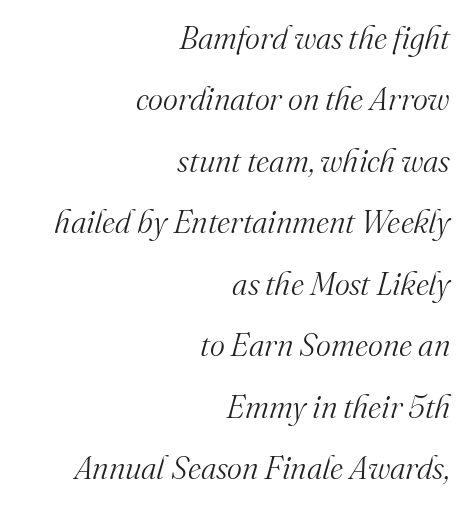
{"serif": "yes", "italic": "yes", "lean": "right", "slant_degrees": 16, "bold": "no", "weight": "light", "width": "normal", "stroke_contrast": "medium", "x_height": "small", "monospaced": "no", "underline": "no", "align": "right", "line_spacing": "loose", "line_spacing_ratio": 1.92, "letter_spacing": "normal", "letter_spacing_em": 0.0, "glyph_px": 32}
